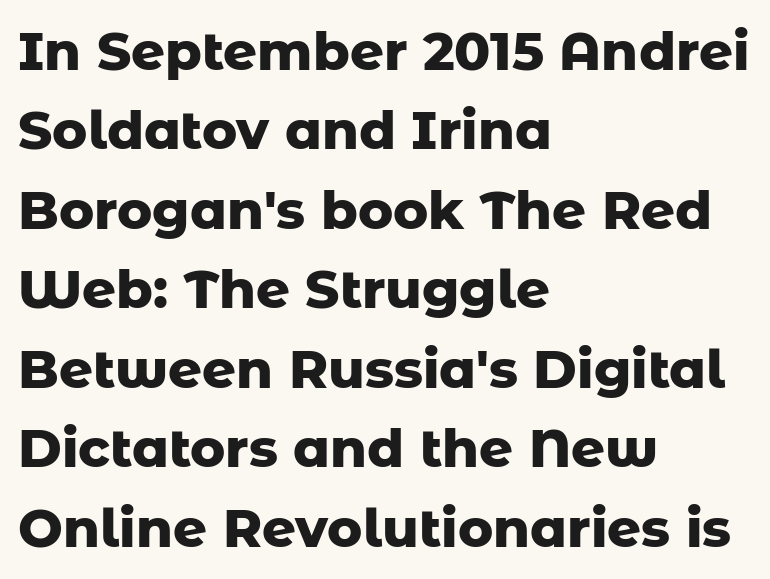
The gaps between neighbouring characters are ordinary and unremarkable. This block has exactly the height ordinary leading produces. Quick note: underline off. All the whitespace from short lines collects on the right. Unlike a traditional serif, this face leaves its strokes unadorned.
